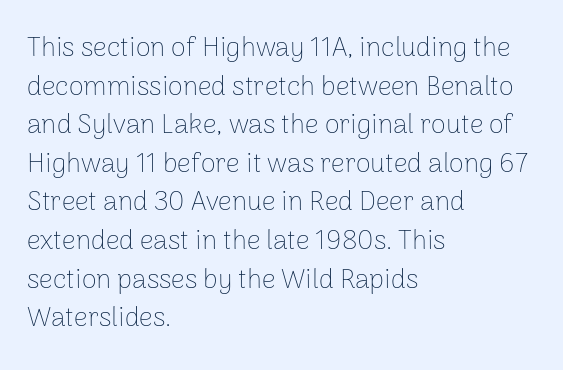
Stroke thickness stays within the range of a standard reading face or lighter. Notice how descenders clear the ascenders below comfortably — that's standard leading. There is no visible air inserted between adjacent glyphs. Casual observation: everything's shoved over to the left. The specimen omits any rule beneath the text block's lines. The letters stand straight up with perfectly vertical stems.
